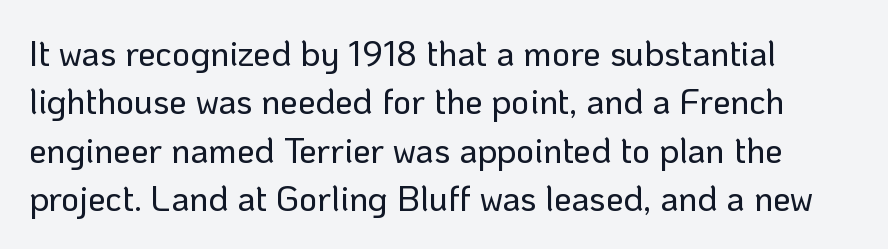
The image shows 35 px sans-serif type, upright; set left-aligned, normal line spacing (1.38x), normal letter spacing, not underlined; low stroke contrast and a medium x-height.
